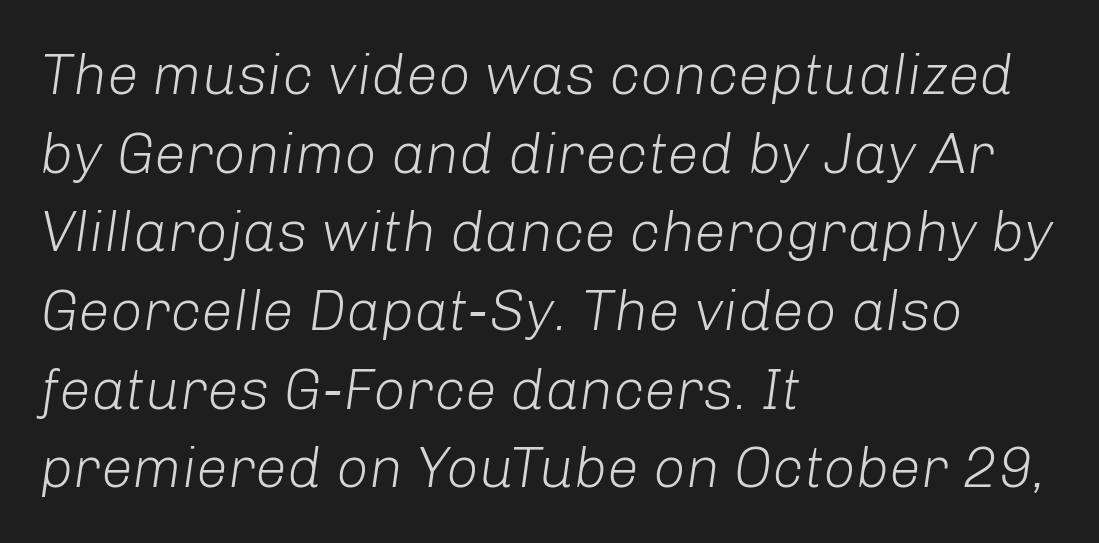
Words appear dense and cohesive because spacing is normal. The rendering anchors every line to the left-hand side. Leading: standard. Here the designer chose a conventional face with non-uniform glyph widths. Each row of text sits above clean, open space. The typography opts for an oblique posture over an upright one.
